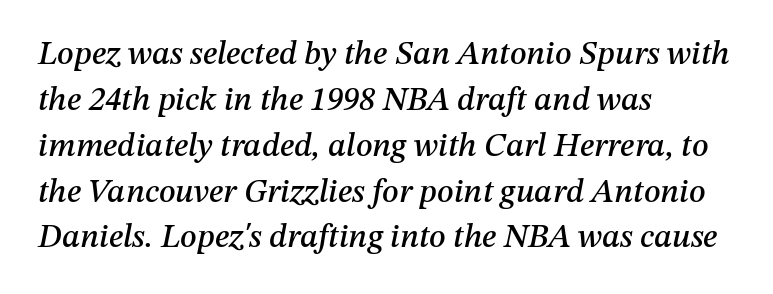
{"italic": "yes", "lean": "right", "slant_degrees": 12, "width": "normal", "stroke_contrast": "medium", "x_height": "medium", "monospaced": "no", "underline": "no", "align": "left", "line_spacing": "normal", "line_spacing_ratio": 1.39, "letter_spacing": "normal", "letter_spacing_em": 0.0, "glyph_px": 33}
